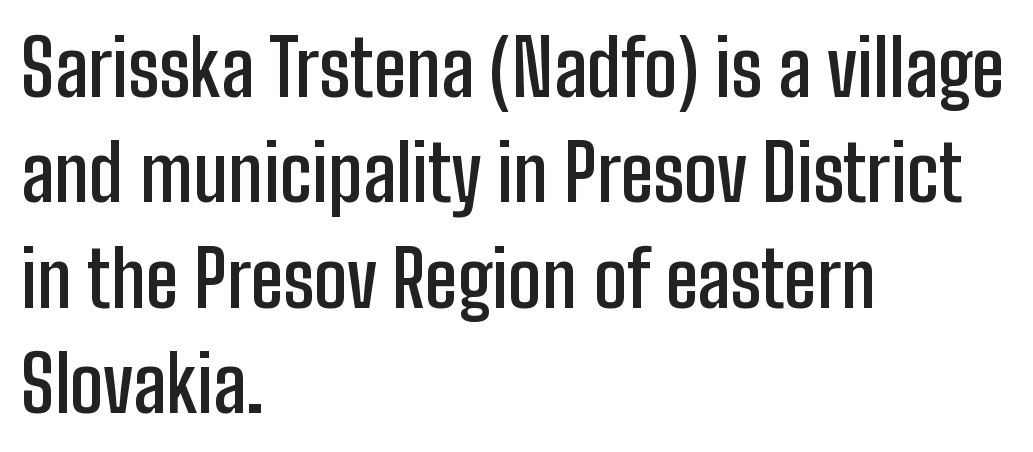
If you drew a line through each stem, it would be perfectly vertical. The letters advance in unequal steps, a hallmark of proportional type. Every letter is mildly thick-stroked: semibold rather than bold. The lines in this sample share a left origin and differ only in where they stop.
